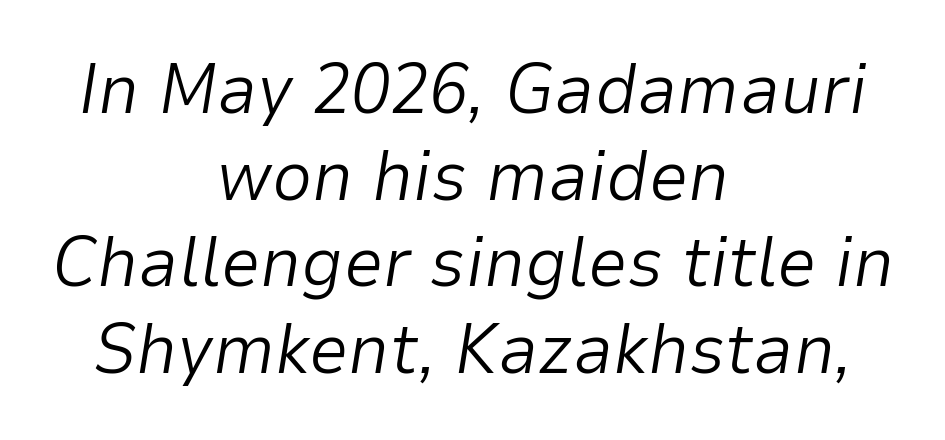
{"italic": "yes", "lean": "right", "slant_degrees": 9, "bold": "no", "weight": "light", "width": "normal", "stroke_contrast": "low", "x_height": "medium", "monospaced": "no", "underline": "no", "align": "center", "line_spacing_ratio": 1.22, "letter_spacing": "normal", "letter_spacing_em": 0.0, "glyph_px": 71}
